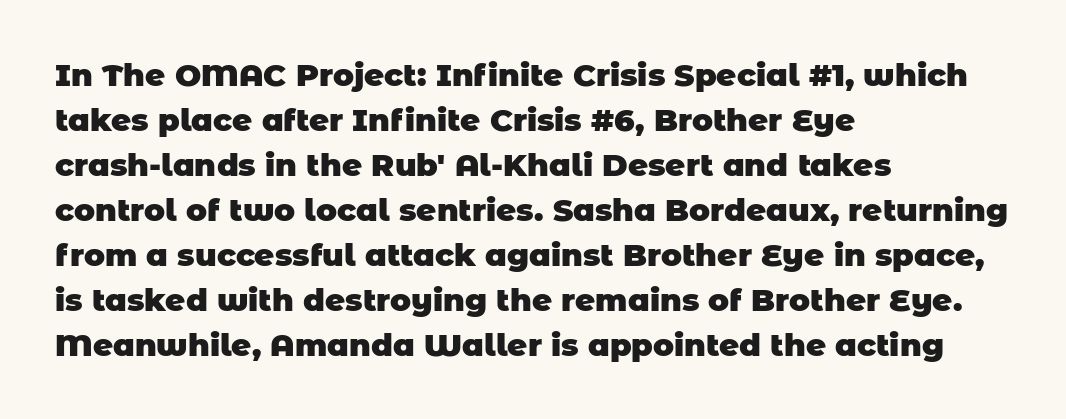
The image shows 31 px heavy sans-serif type; set left-aligned, normal line spacing (1.45x), normal letter spacing, not underlined; low stroke contrast and a large x-height.
